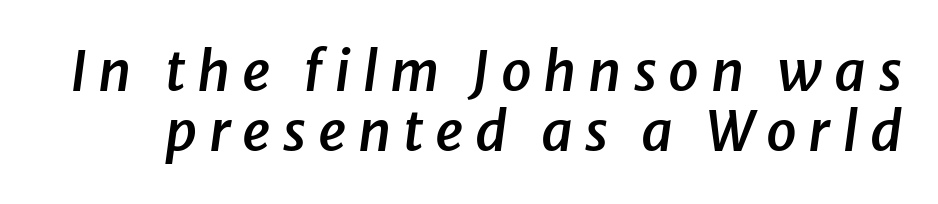
Q: Is the text bold? A: Semi-bold.
Q: Is the text italic (slanted)? A: Yes, it leans right by about 8 degrees.
Q: Is the text underlined? A: No.
Q: Is the spacing between letters normal or unusually wide? A: Unusually wide.
Q: Is the spacing between lines tight, normal or loose? A: Tight.
Q: Width (condensed, normal, or wide)? A: Normal.
Q: Stroke contrast? A: Low.
Q: x-height? A: Medium.
Q: Monospaced? A: No.
